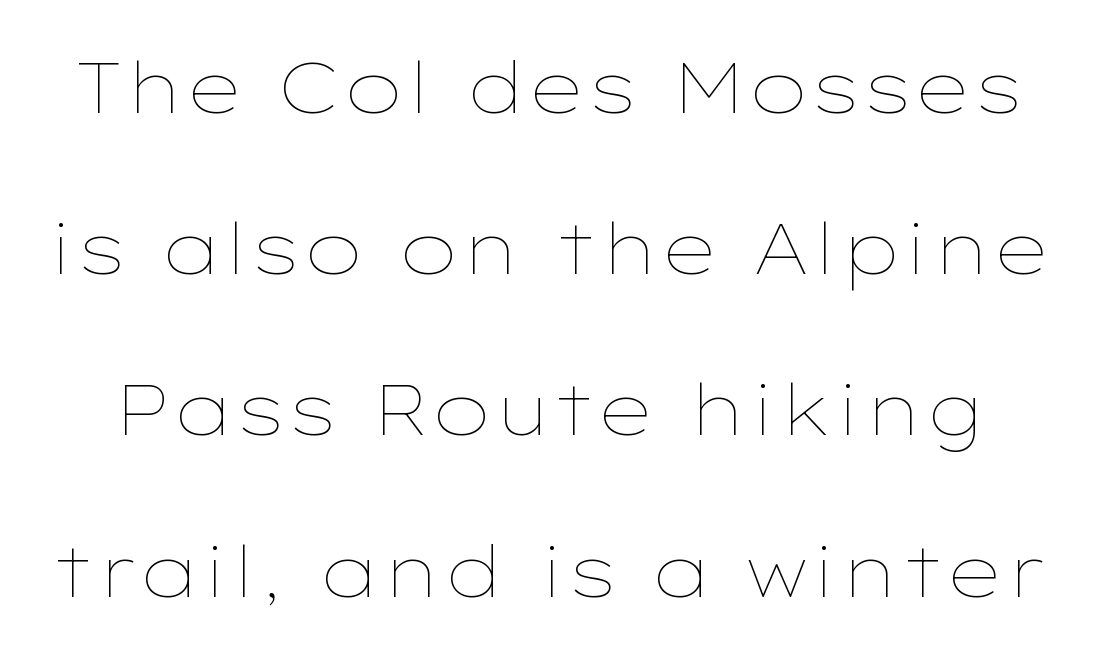
{"italic": "no", "bold": "no", "weight": "thin", "width": "wide", "stroke_contrast": "low", "x_height": "medium", "monospaced": "no", "underline": "no", "line_spacing": "loose", "line_spacing_ratio": 2.27, "letter_spacing": "normal", "letter_spacing_em": 0.0, "glyph_px": 71}
